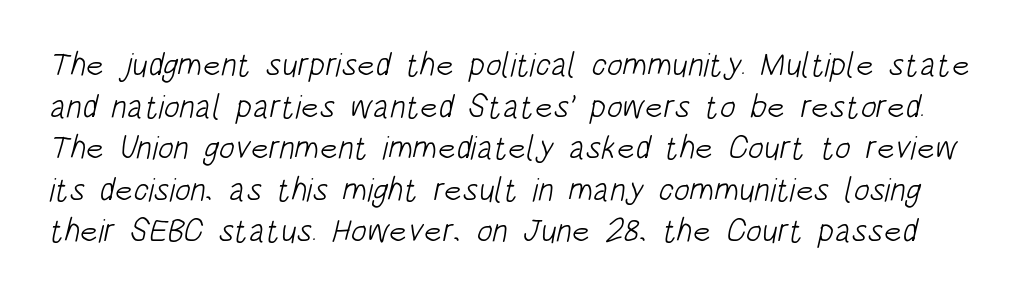
The image shows 33 px light, condensed sans-serif type; set normal line spacing (1.26x), normal letter spacing, not underlined; low stroke contrast and a large x-height.
